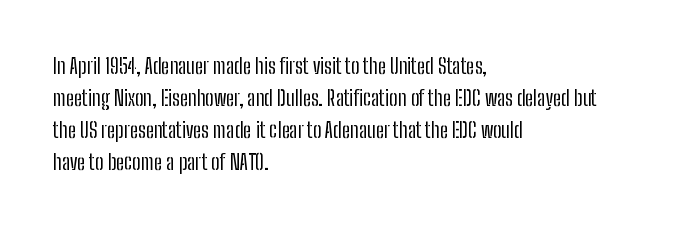
Q: Is the text bold? A: No.
Q: Is the text italic (slanted)? A: No, it is upright.
Q: Is the text underlined? A: No.
Q: How is the paragraph aligned? A: Left-aligned.
Q: Is the spacing between letters normal or unusually wide? A: Normal.
Q: Is the spacing between lines tight, normal or loose? A: Normal.
